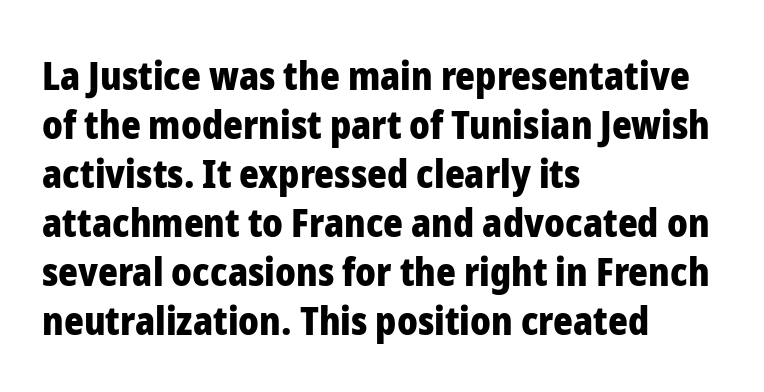
The image shows 38 px heavy sans-serif type, upright; set left-aligned, normal line spacing (1.29x), normal letter spacing, not underlined; low stroke contrast and a medium x-height.
